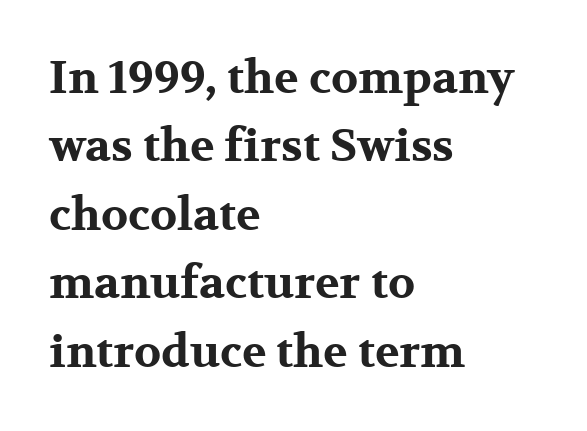
The image shows 45 px bold, wide serif type, upright; set left-aligned, normal line spacing (1.52x), normal letter spacing, not underlined; medium stroke contrast and a medium x-height.
